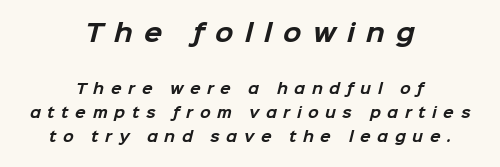
Just letters on the line, the space beneath them empty. Look at the tracking — it's clearly loosened, letters drifting apart. The paragraph has two soft edges and a firm central axis. The rendering uses a moderate line-height, typical for paragraphs. Heft: maximum for text — a bold. Bigger letters appear in the top chunk; the bottom chunk is reduced.
